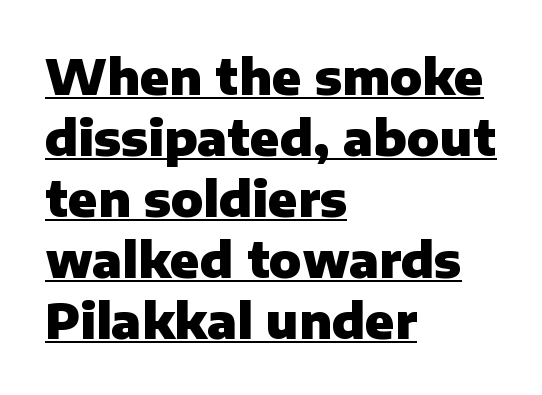
The lines are quadded left. The tracking reads as untouched default to a designer's eye. Looks like someone drew a line under every word here. Notice how the stems are strictly vertical — no italics here.
